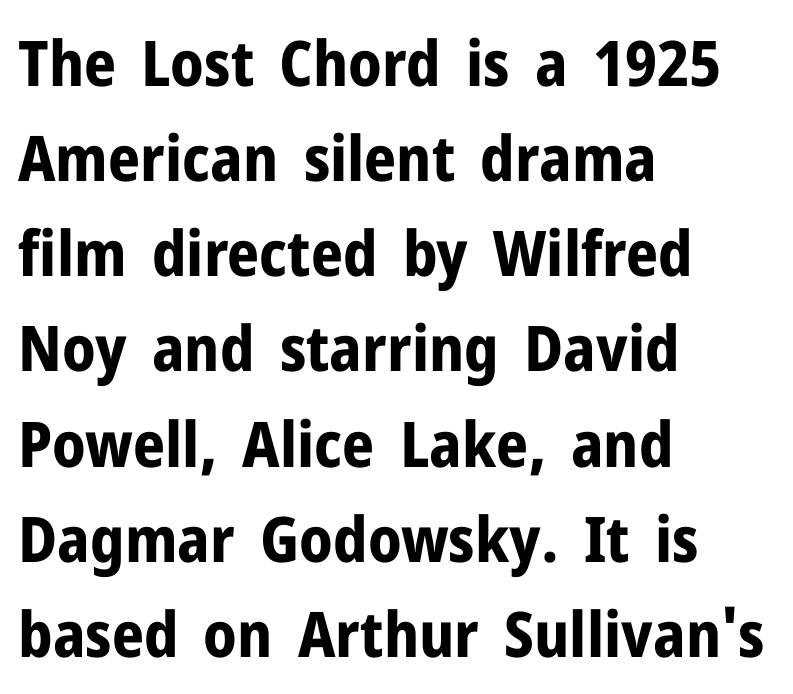
The image shows 63 px bold sans-serif type, upright; set left-aligned, normal line spacing (1.51x), normal letter spacing, not underlined; low stroke contrast and a medium x-height.
